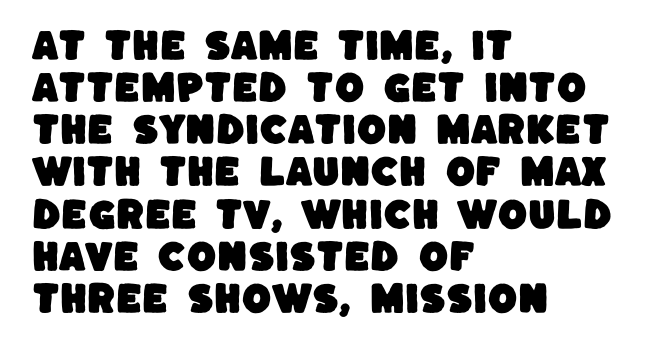
Each word holds together tightly as a unit, with standard inter-letter gaps. Letterform terminals end flat and unadorned throughout the passage. The compositor pushed each line to the left boundary. These lines are rendered in a variable-pitch font.
